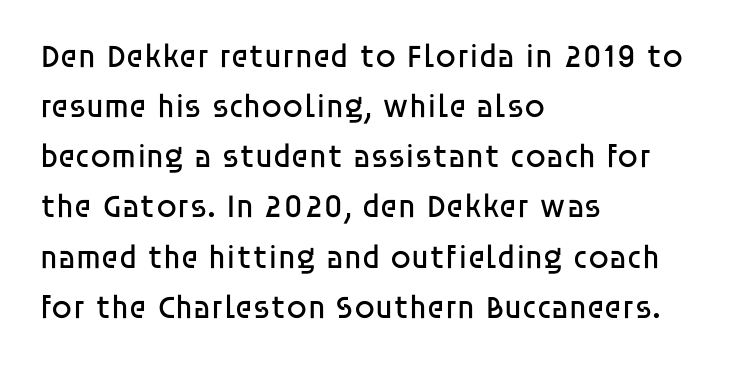
{"serif": "no", "italic": "no", "bold": "no", "weight": "regular", "width": "normal", "stroke_contrast": "low", "x_height": "large", "monospaced": "no", "underline": "no", "align": "left", "line_spacing": "normal", "line_spacing_ratio": 1.52, "letter_spacing": "normal", "letter_spacing_em": 0.0, "glyph_px": 33}
